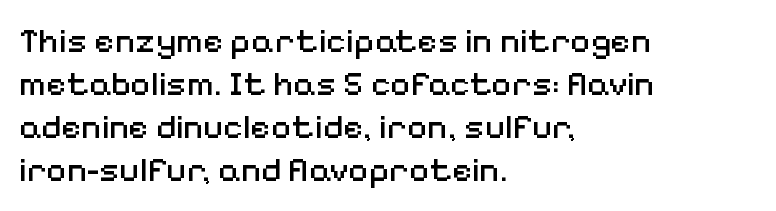
The image shows 35 px regular-weight sans-serif type, upright; set left-aligned, line spacing 1.23x, normal letter spacing, not underlined; medium stroke contrast and a medium x-height.
